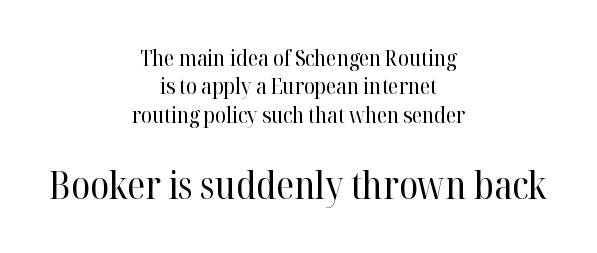
Q: Is the text bold? A: No.
Q: Is the text italic (slanted)? A: No, it is upright.
Q: Is the typeface a serif or a sans-serif typeface? A: Serif.
Q: Is the text underlined? A: No.
Q: How is the paragraph aligned? A: Centered.
Q: Is the spacing between letters normal or unusually wide? A: Normal.
Q: Is the spacing between lines tight, normal or loose? A: Normal.
Q: Which block of text is set in a larger size, the first (top) or the second (bottom)? A: The second (bottom) one.
Q: Width (condensed, normal, or wide)? A: Normal.
Q: Stroke contrast? A: High.
Q: x-height? A: Medium.
Q: Monospaced? A: No.
